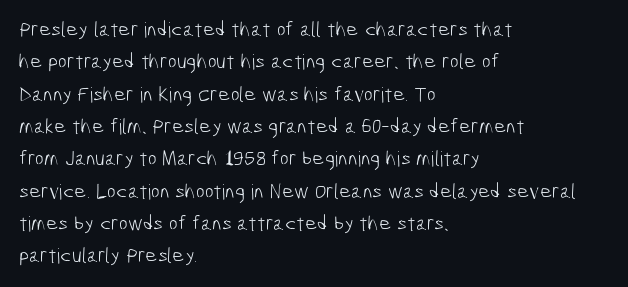
{"bold": "no", "underline": "no", "align": "left", "line_spacing": "normal", "line_spacing_ratio": 1.54, "letter_spacing": "normal", "letter_spacing_em": 0.0, "glyph_px": 21}
